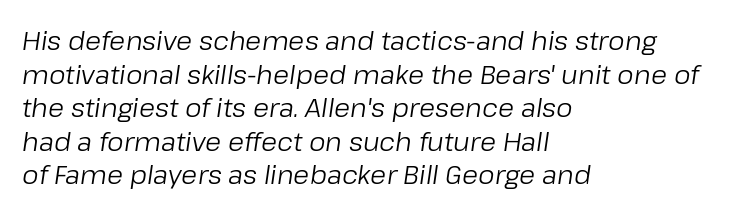
Horizontally, the lines are justified to the leading edge only. The lettering tilts uniformly, giving the passage an italic look. The rendering uses a moderate line-height, typical for paragraphs. Is the letter spacing exaggerated? No — it looks like the ordinary default. A quiet, ordinary-to-light weight characterises the typeface. The zone under the glyphs is completely vacant.
